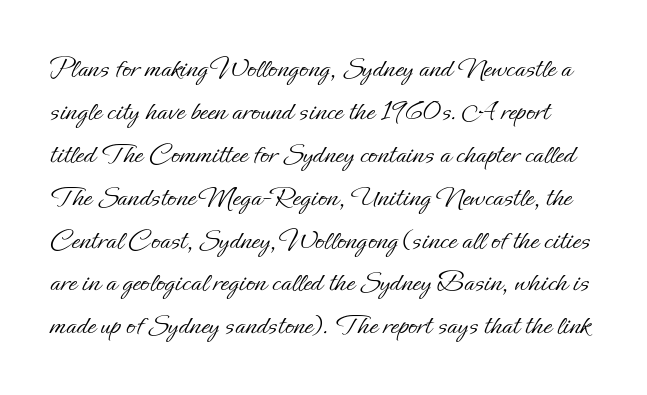
Rule under the text: the space is simply empty. Weight: in the light-to-regular range. Observe the ordinary spacing: letters are neighbours, not strangers.
